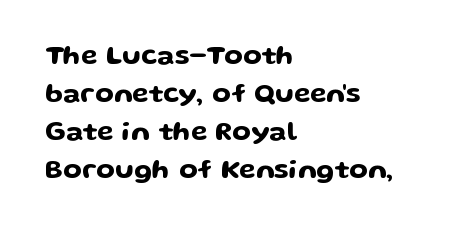
Q: Is the text italic (slanted)? A: No, it is upright.
Q: Is the text underlined? A: No.
Q: How is the paragraph aligned? A: Left-aligned.
Q: Is the spacing between letters normal or unusually wide? A: Normal.
Q: Is the spacing between lines tight, normal or loose? A: Normal.
